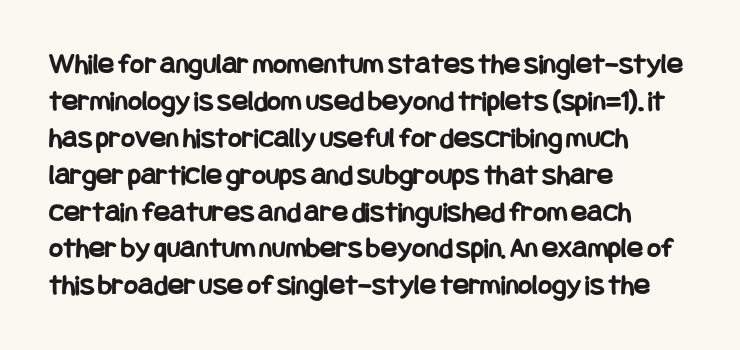
Just letters on the line, the space beneath them empty. The letters stand straight up with perfectly vertical stems. The letterforms sit shoulder to shoulder at normal distance. Thick stems and heavy bowls — unmistakably bold. The setting favours the left margin, as ordinary paragraphs usually do. Observe the absence of serifs on each vertical stroke in this sample.
